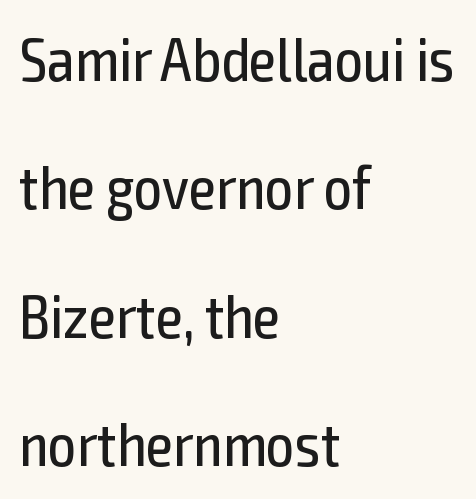
Q: Is the text bold? A: No.
Q: Is the text italic (slanted)? A: No, it is upright.
Q: Is the typeface a serif or a sans-serif typeface? A: Sans-serif.
Q: Is the text underlined? A: No.
Q: How is the paragraph aligned? A: Left-aligned.
Q: Is the spacing between letters normal or unusually wide? A: Normal.
Q: Is the spacing between lines tight, normal or loose? A: Loose.
Q: Width (condensed, normal, or wide)? A: Condensed.
Q: x-height? A: Medium.
Q: Monospaced? A: No.
